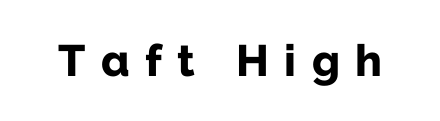
The image shows 44 px bold sans-serif type, upright; set unusually wide letter spacing (+0.35 em), not underlined; low stroke contrast and a medium x-height.
